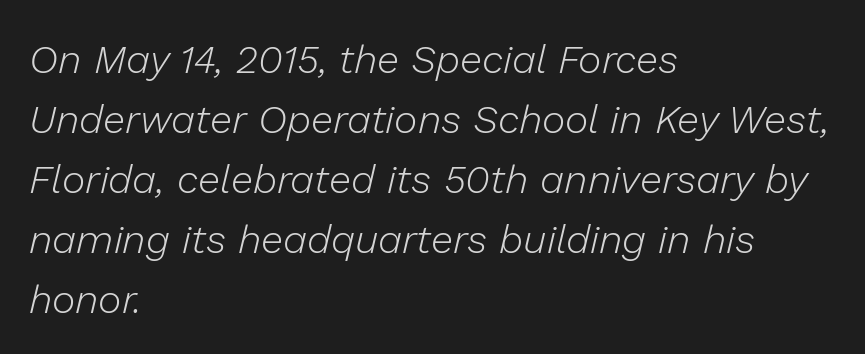
{"italic": "yes", "lean": "right", "slant_degrees": 13, "bold": "no", "weight": "light", "width": "normal", "stroke_contrast": "low", "x_height": "medium", "monospaced": "no", "underline": "no", "align": "left", "line_spacing": "normal", "line_spacing_ratio": 1.5, "letter_spacing": "normal", "letter_spacing_em": 0.0, "glyph_px": 40}
